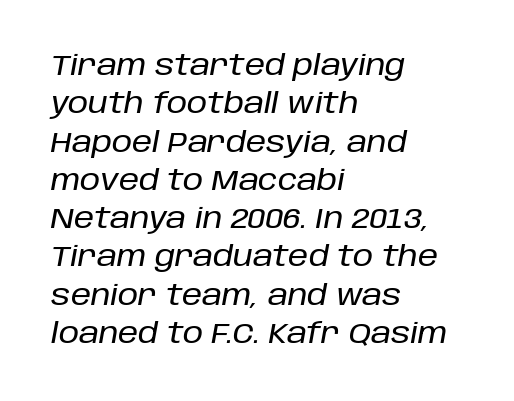
{"italic": "yes", "lean": "right", "slant_degrees": 10, "width": "normal", "stroke_contrast": "low", "x_height": "large", "monospaced": "no", "underline": "no", "align": "left", "line_spacing": "normal", "line_spacing_ratio": 1.32, "letter_spacing": "normal", "letter_spacing_em": 0.0, "glyph_px": 29}
